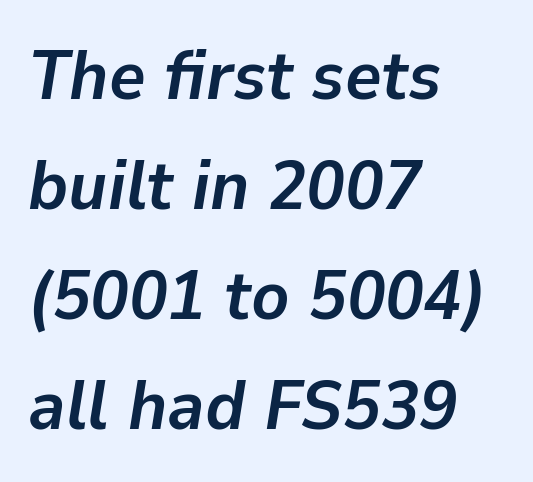
The image shows 70 px semibold type, italic (leaning right); set left-aligned, normal line spacing (1.57x), normal letter spacing, not underlined; low stroke contrast and a medium x-height.
